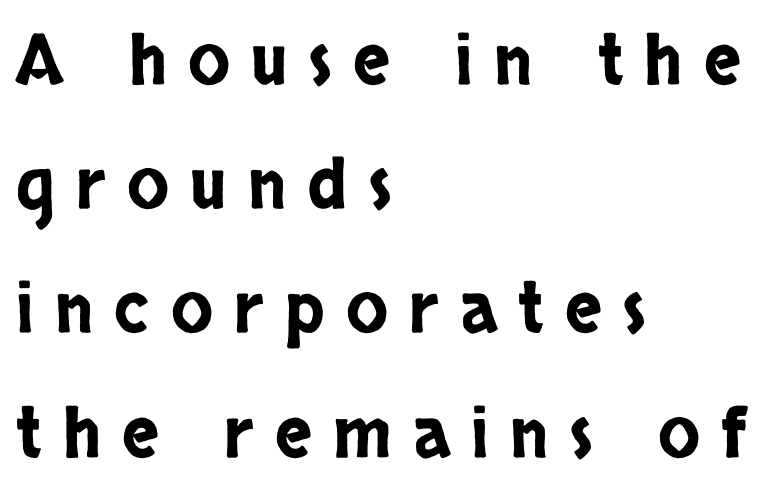
Glance below the letters and you will spot only blank space. Here the glyphs are tracked loosely, breaking word shapes into spaced letters. This sample uses a sans-serif face. You could not count columns in this text — the font is proportionally spaced. Which margin do the lines hug? The left one — the right edge is uneven.
